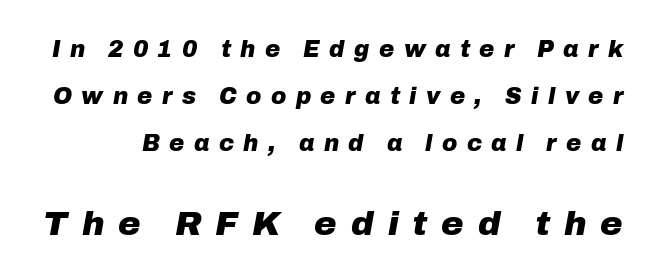
A typesetter would call this proportional, since set widths differ per character. Here the second block reads like a headline and the first like body copy. Italic: yes, the glyphs are oblique. Inter-character spacing is expanded well beyond the font's built-in metrics.
